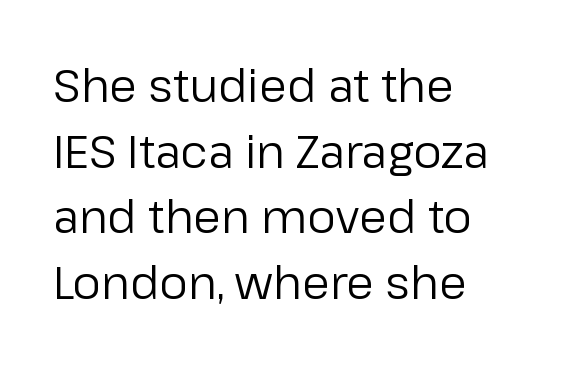
Q: Is the text bold? A: No.
Q: Is the text italic (slanted)? A: No, it is upright.
Q: Is the typeface a serif or a sans-serif typeface? A: Sans-serif.
Q: Is the text underlined? A: No.
Q: How is the paragraph aligned? A: Left-aligned.
Q: Is the spacing between letters normal or unusually wide? A: Normal.
Q: Is the spacing between lines tight, normal or loose? A: Normal.
Q: Width (condensed, normal, or wide)? A: Normal.
Q: Stroke contrast? A: Low.
Q: x-height? A: Medium.
Q: Monospaced? A: No.
